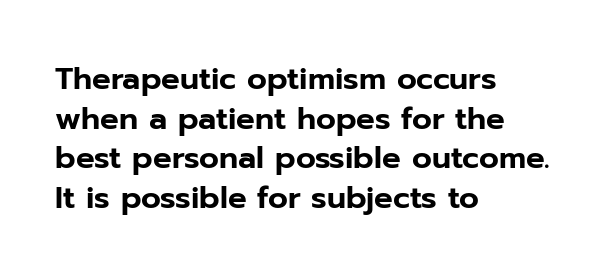
The image shows 31 px sans-serif type, upright; set left-aligned, normal line spacing (1.28x), normal letter spacing, not underlined; low stroke contrast and a medium x-height.
